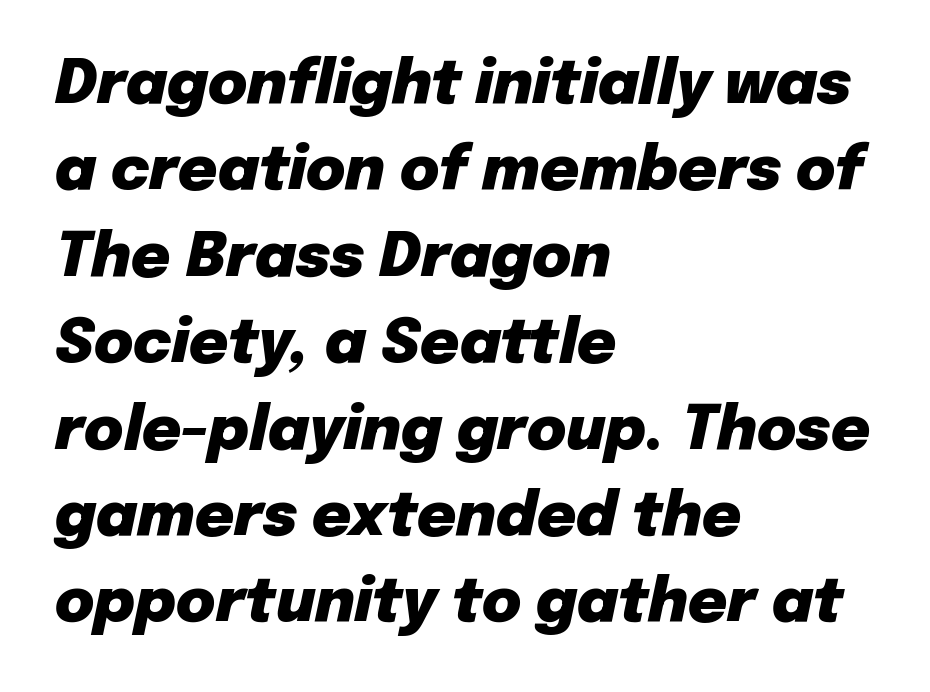
{"italic": "yes", "lean": "right", "slant_degrees": 12, "bold": "yes", "weight": "heavy", "width": "normal", "stroke_contrast": "low", "x_height": "medium", "monospaced": "no", "underline": "no", "align": "left", "line_spacing": "normal", "line_spacing_ratio": 1.44, "letter_spacing": "normal", "letter_spacing_em": 0.0, "glyph_px": 60}
